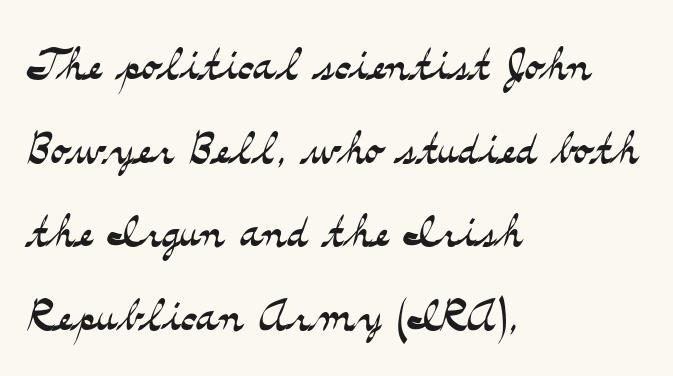
The image shows 61 px light, wide serif type; set left-aligned, normal line spacing (1.37x), normal letter spacing, not underlined; medium stroke contrast and a small x-height.
